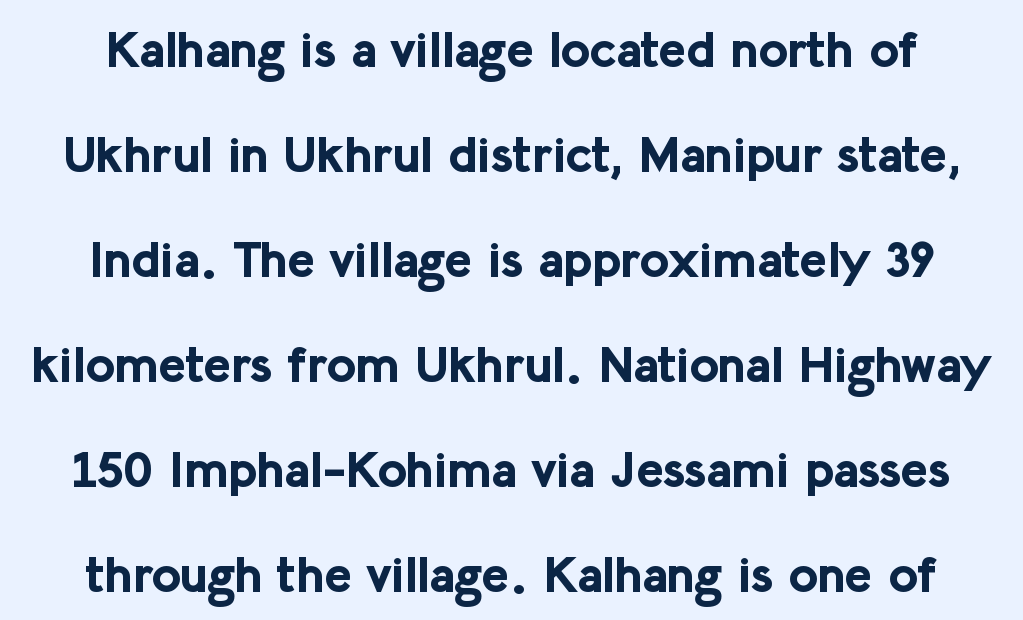
The face used here is rendered with its standard letterfit. Think of a printed novel: that variable character pitch is what you see here. You could fit nearly another row in the gap between these rows. Descender tails drop into unmarked territory. A full-strength bold gives these letters their thick strokes.
